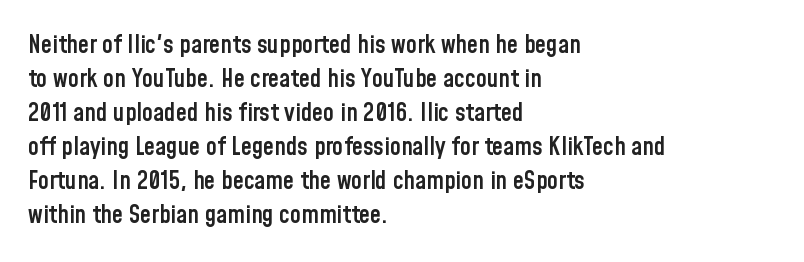
Do the letters lean? They stand straight. Set as a demibold, roughly 600 on the weight scale. Interline gaps are of average width in this sample. Has an underline been added? It has not. In CSS terms this would be text-align: left. The passage shown has conventional tracking throughout.
